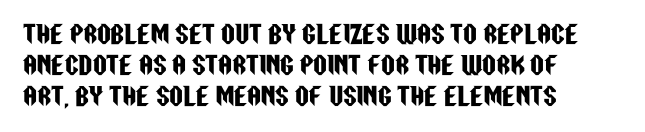
{"italic": "no", "underline": "no", "align": "left", "line_spacing": "normal", "line_spacing_ratio": 1.29, "letter_spacing": "normal", "letter_spacing_em": 0.0, "glyph_px": 24}
